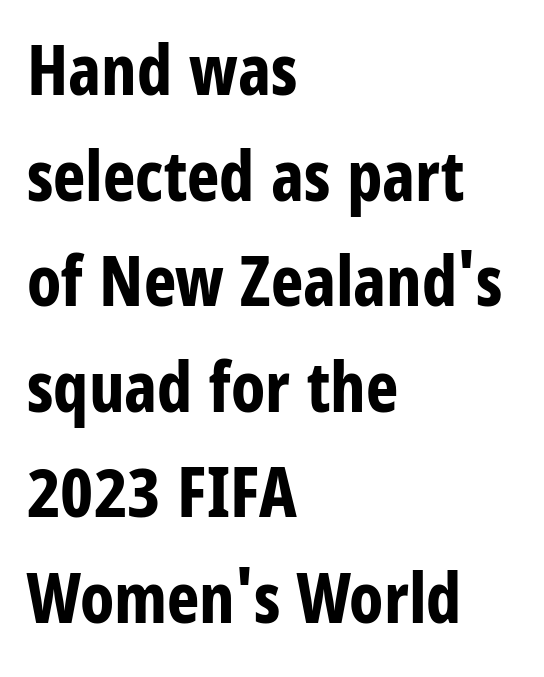
{"serif": "no", "italic": "no", "bold": "yes", "weight": "bold", "width": "condensed", "stroke_contrast": "low", "x_height": "large", "monospaced": "no", "underline": "no", "align": "left", "line_spacing": "normal", "line_spacing_ratio": 1.53, "letter_spacing": "normal", "letter_spacing_em": 0.0, "glyph_px": 69}
